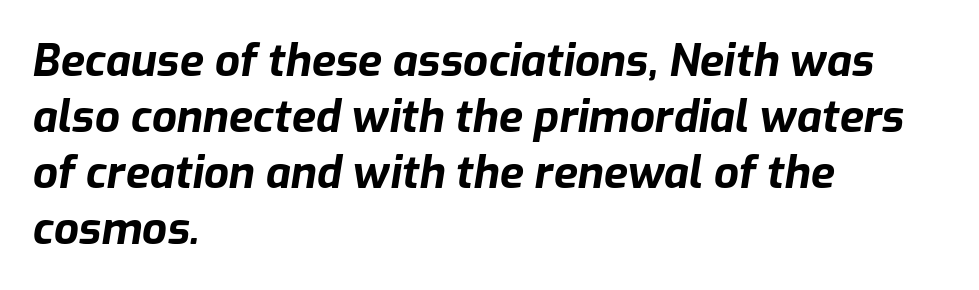
Q: Is the text bold? A: Yes.
Q: Is the text italic (slanted)? A: Yes, it leans right by about 9 degrees.
Q: Is the text underlined? A: No.
Q: How is the paragraph aligned? A: Left-aligned.
Q: Is the spacing between letters normal or unusually wide? A: Normal.
Q: Is the spacing between lines tight, normal or loose? A: Normal.
Q: Width (condensed, normal, or wide)? A: Normal.
Q: Stroke contrast? A: Low.
Q: x-height? A: Medium.
Q: Monospaced? A: No.
